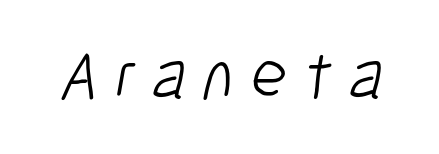
The image shows 70 px light, condensed sans-serif type; set unusually wide letter spacing (+0.23 em), not underlined; low stroke contrast and a medium x-height.
